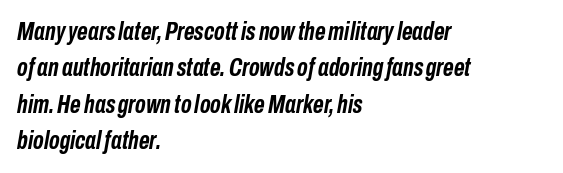
The image shows 26 px bold type, italic (leaning right); set left-aligned, normal line spacing (1.4x), normal letter spacing, not underlined.
